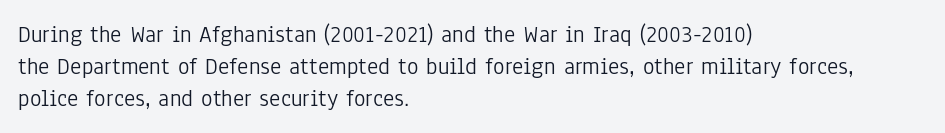
The image shows 24 px text type, upright; set left-aligned, normal line spacing (1.34x), normal letter spacing, not underlined.
